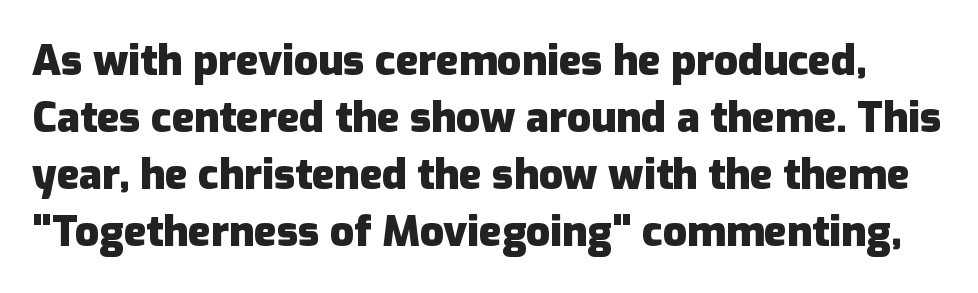
Q: Is the text bold? A: Yes.
Q: Is the text italic (slanted)? A: No, it is upright.
Q: Is the typeface a serif or a sans-serif typeface? A: Sans-serif.
Q: Is the text underlined? A: No.
Q: Is the spacing between letters normal or unusually wide? A: Normal.
Q: Is the spacing between lines tight, normal or loose? A: Normal.
Q: Width (condensed, normal, or wide)? A: Normal.
Q: Stroke contrast? A: Low.
Q: x-height? A: Medium.
Q: Monospaced? A: No.
